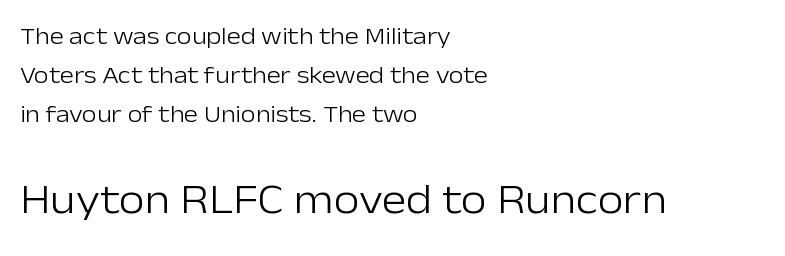
Q: Is the text bold? A: No.
Q: Is the text italic (slanted)? A: No, it is upright.
Q: Is the typeface a serif or a sans-serif typeface? A: Sans-serif.
Q: Is the text underlined? A: No.
Q: How is the paragraph aligned? A: Left-aligned.
Q: Is the spacing between letters normal or unusually wide? A: Normal.
Q: Is the spacing between lines tight, normal or loose? A: Normal.
Q: Which block of text is set in a larger size, the first (top) or the second (bottom)? A: The second (bottom) one.
Q: Width (condensed, normal, or wide)? A: Normal.
Q: Stroke contrast? A: Low.
Q: x-height? A: Medium.
Q: Monospaced? A: No.
